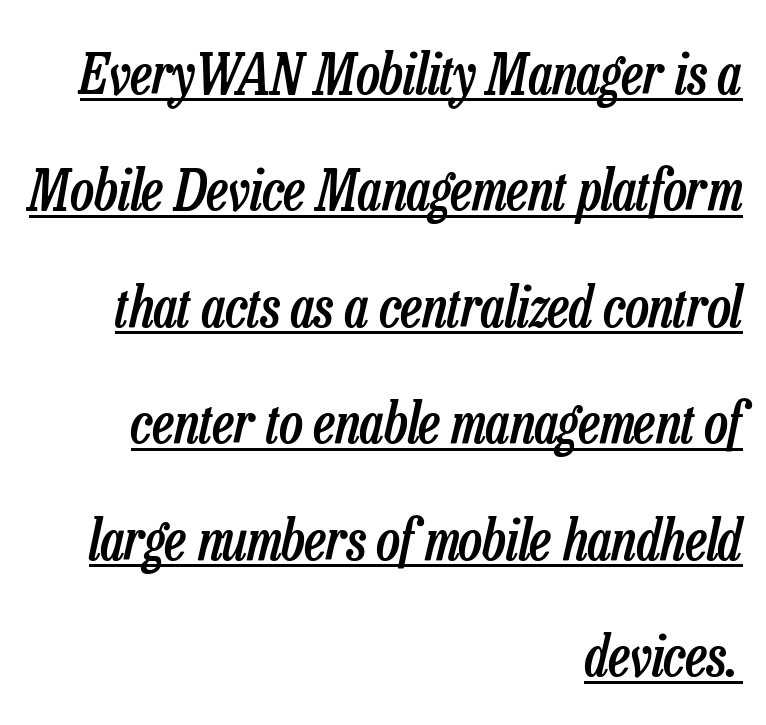
Q: Is the text bold? A: Semi-bold.
Q: Is the text italic (slanted)? A: Yes, it leans right by about 13 degrees.
Q: Is the text underlined? A: Yes.
Q: How is the paragraph aligned? A: Right-aligned.
Q: Is the spacing between letters normal or unusually wide? A: Normal.
Q: Is the spacing between lines tight, normal or loose? A: Loose.
Q: Width (condensed, normal, or wide)? A: Condensed.
Q: Stroke contrast? A: Low.
Q: x-height? A: Medium.
Q: Monospaced? A: No.
